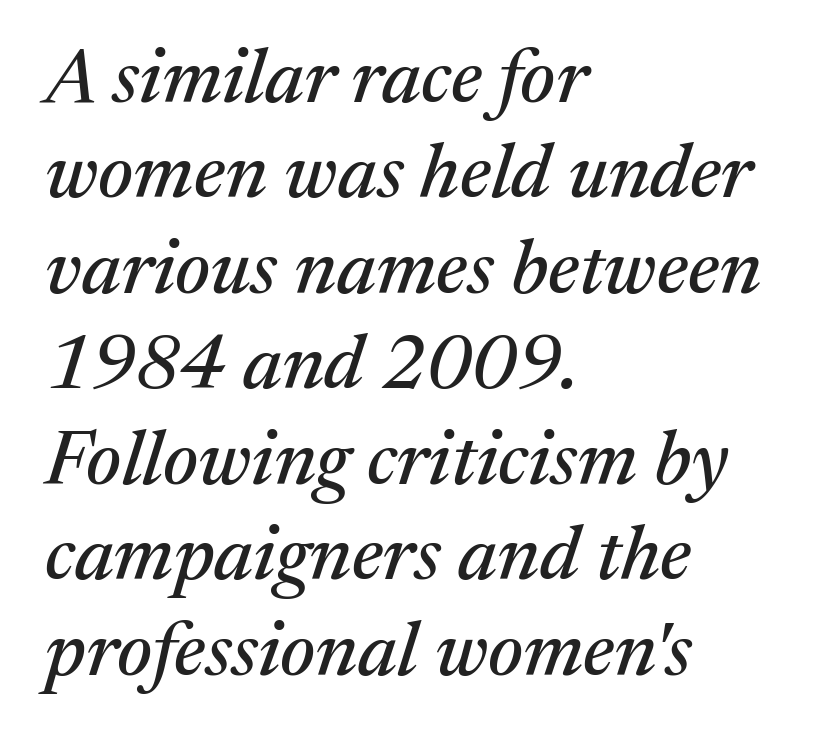
{"serif": "yes", "italic": "yes", "lean": "right", "slant_degrees": 17, "width": "normal", "stroke_contrast": "medium", "x_height": "medium", "monospaced": "no", "underline": "no", "align": "left", "line_spacing_ratio": 1.24, "letter_spacing": "normal", "letter_spacing_em": 0.0, "glyph_px": 77}
